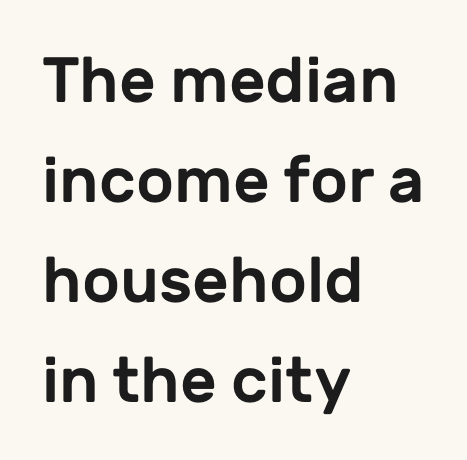
This rendering features lettering with no underline. The designer went with a sans here, leaving each stem footless. Italic? Not at all — the glyphs are vertical. Left-aligned paragraph, ragged on the right. The rendering uses natural spacing where letterforms have individual widths. The designer left line spacing at the default.
